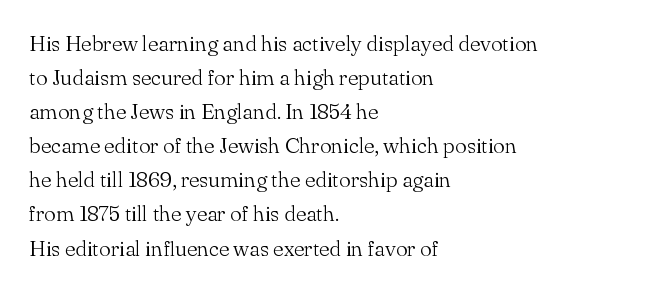
{"italic": "no", "bold": "no", "underline": "no", "align": "left", "line_spacing": "normal", "line_spacing_ratio": 1.55, "letter_spacing": "normal", "letter_spacing_em": 0.0, "glyph_px": 22}
